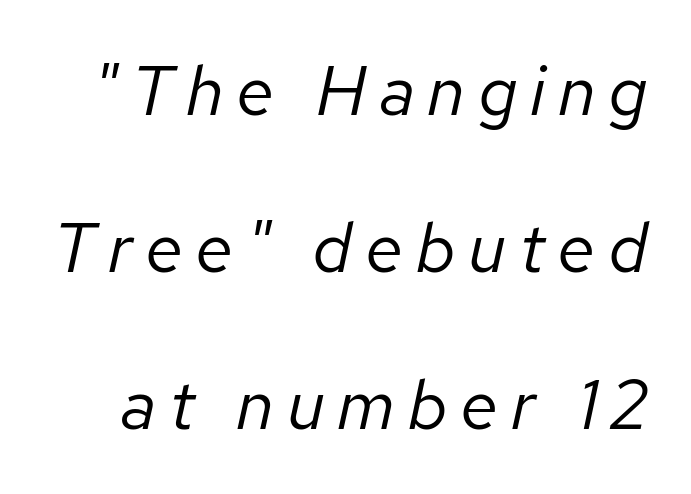
{"italic": "yes", "lean": "right", "slant_degrees": 12, "bold": "no", "weight": "regular", "width": "normal", "stroke_contrast": "low", "x_height": "medium", "monospaced": "no", "underline": "no", "line_spacing": "loose", "line_spacing_ratio": 2.24, "glyph_px": 70}
